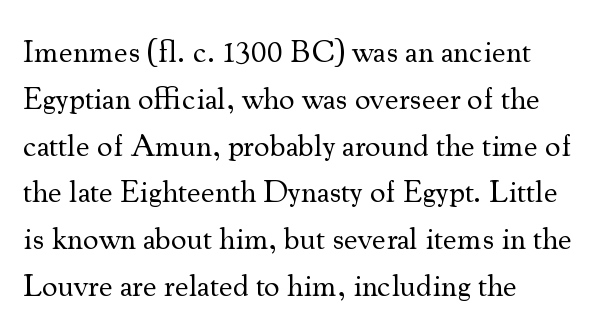
Q: Is the text bold? A: No.
Q: Is the text italic (slanted)? A: No, it is upright.
Q: Is the typeface a serif or a sans-serif typeface? A: Serif.
Q: Is the text underlined? A: No.
Q: How is the paragraph aligned? A: Left-aligned.
Q: Is the spacing between letters normal or unusually wide? A: Normal.
Q: Is the spacing between lines tight, normal or loose? A: Normal.
Q: Width (condensed, normal, or wide)? A: Normal.
Q: Stroke contrast? A: Medium.
Q: x-height? A: Small.
Q: Monospaced? A: No.
